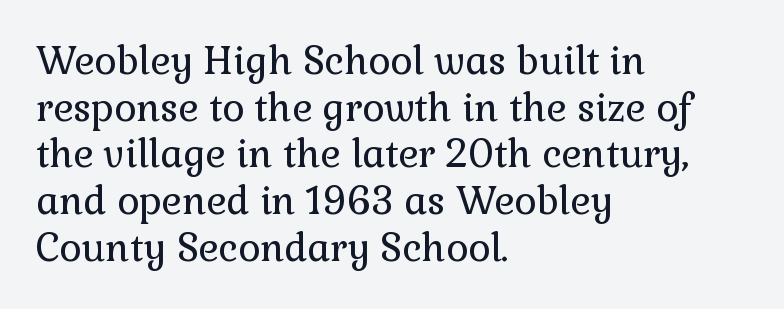
Underline: absent. Heft: none added — not bold. Type style note: has serifs. You could not count columns in this text — the font is proportionally spaced. There is no visible air inserted between adjacent glyphs.
